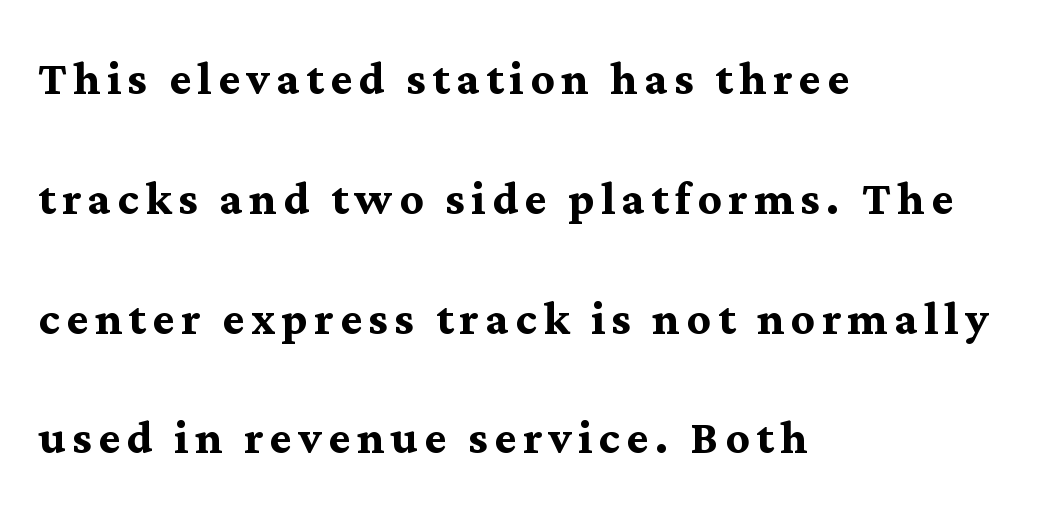
Q: Is the text bold? A: Yes.
Q: Is the text italic (slanted)? A: No, it is upright.
Q: Is the typeface a serif or a sans-serif typeface? A: Serif.
Q: Is the text underlined? A: No.
Q: How is the paragraph aligned? A: Left-aligned.
Q: Is the spacing between lines tight, normal or loose? A: Loose.
Q: Width (condensed, normal, or wide)? A: Normal.
Q: Stroke contrast? A: Medium.
Q: x-height? A: Medium.
Q: Monospaced? A: No.
